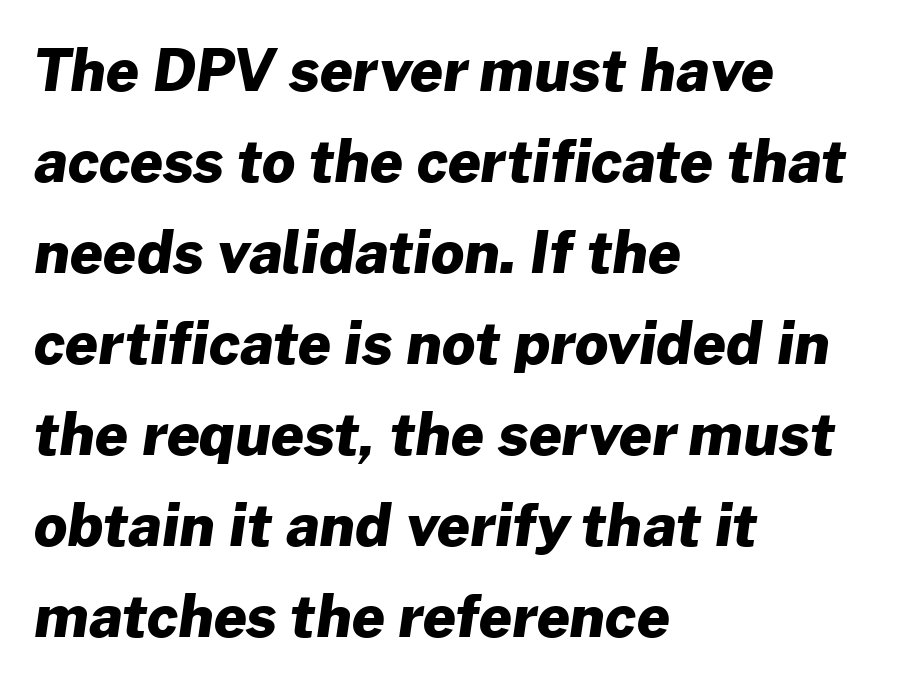
A classic flush-left, rag-right setting is used for this passage. A typesetter would call this proportional, since set widths differ per character. Any mark beneath the type? The region is blank. The vertical gap from one line to the next is medium.
